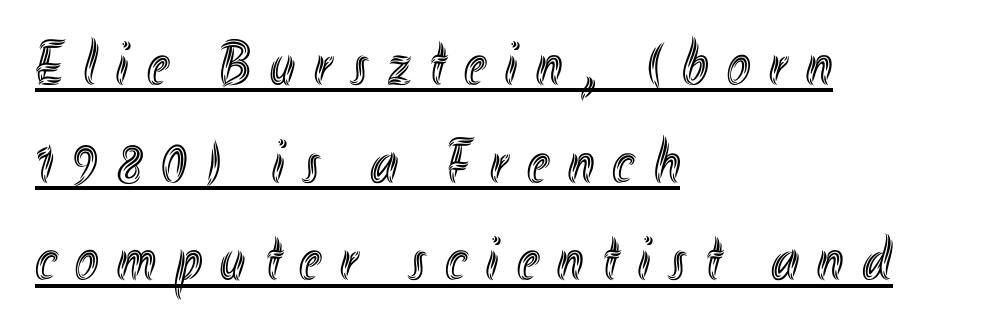
The image shows 63 px condensed type; set left-aligned, normal line spacing (1.55x), unusually wide letter spacing (+0.3 em), underlined; a small x-height.
